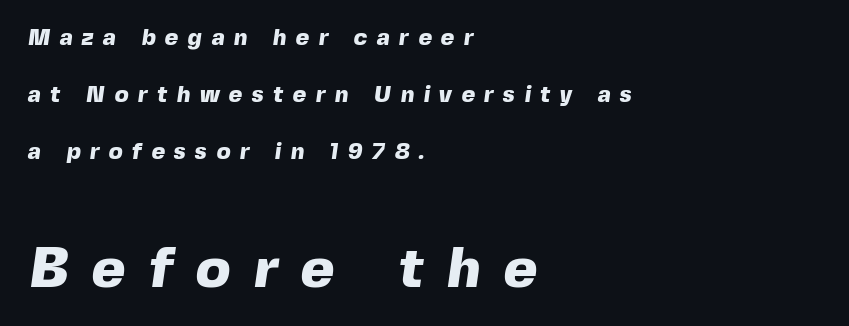
Small over large — that's the arrangement of the two blocks here. The area under the type is left untouched. The passage shown is typeset with a sans-serif family. The rendering uses natural spacing where letterforms have individual widths.
